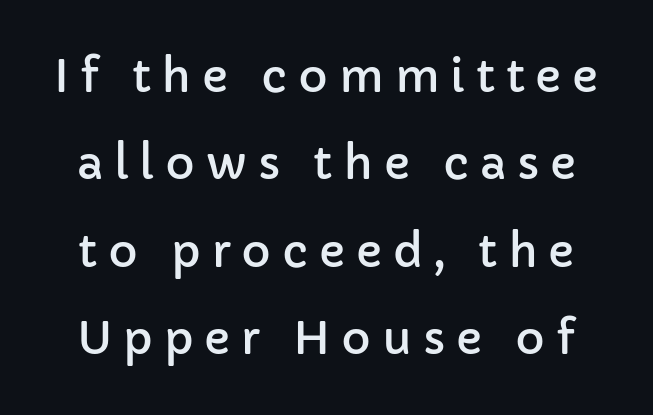
Q: Is the text italic (slanted)? A: No, it is upright.
Q: Is the typeface a serif or a sans-serif typeface? A: Sans-serif.
Q: Is the text underlined? A: No.
Q: Is the spacing between letters normal or unusually wide? A: Unusually wide.
Q: Is the spacing between lines tight, normal or loose? A: Loose.
Q: Width (condensed, normal, or wide)? A: Normal.
Q: Stroke contrast? A: Low.
Q: x-height? A: Medium.
Q: Monospaced? A: No.
